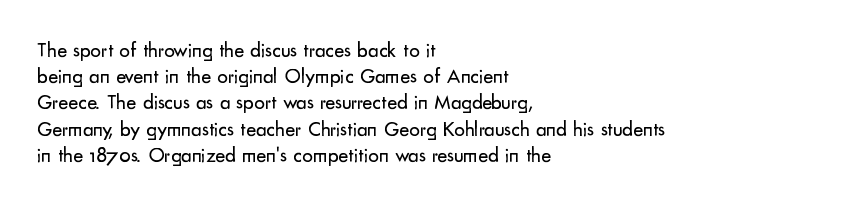
{"italic": "no", "bold": "no", "underline": "no", "align": "left", "line_spacing": "normal", "line_spacing_ratio": 1.25, "letter_spacing": "normal", "letter_spacing_em": 0.0, "glyph_px": 21}
